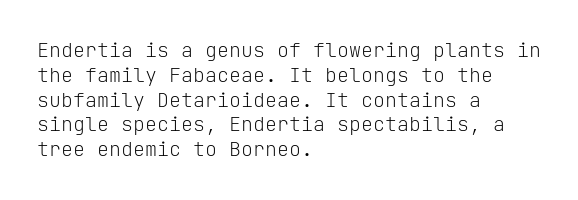
Q: Is the text bold? A: No.
Q: Is the text italic (slanted)? A: No, it is upright.
Q: Is the text underlined? A: No.
Q: How is the paragraph aligned? A: Left-aligned.
Q: Is the spacing between letters normal or unusually wide? A: Normal.
